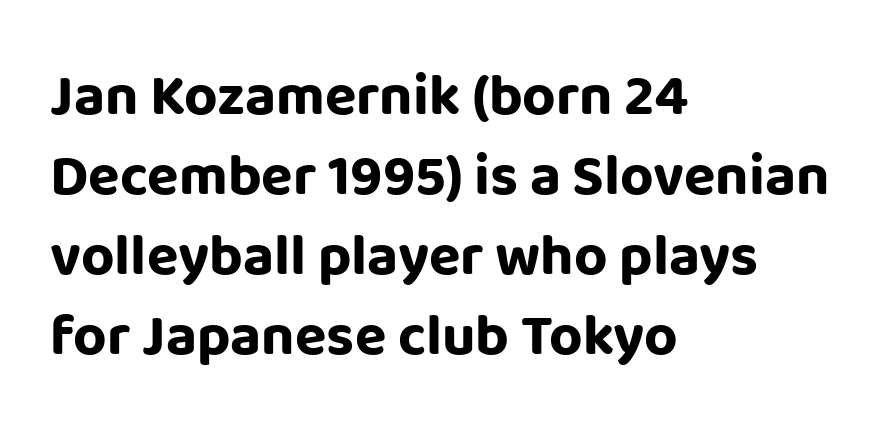
The image shows 58 px bold sans-serif type, upright; set left-aligned, normal line spacing (1.38x), normal letter spacing, not underlined; low stroke contrast and a large x-height.
